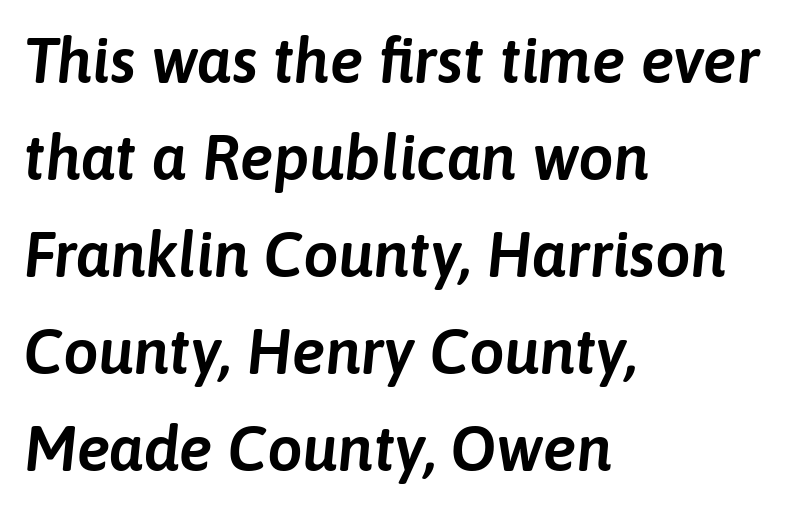
Descenders hang freely into open space. The face used here is proportionally spaced, like ordinary book or web type. Casual observation: everything's shoved over to the left. It's the slanting kind of type. Each new line begins a customary step beneath the previous one. What stands out about the letter spacing? Nothing — it is the standard amount.
